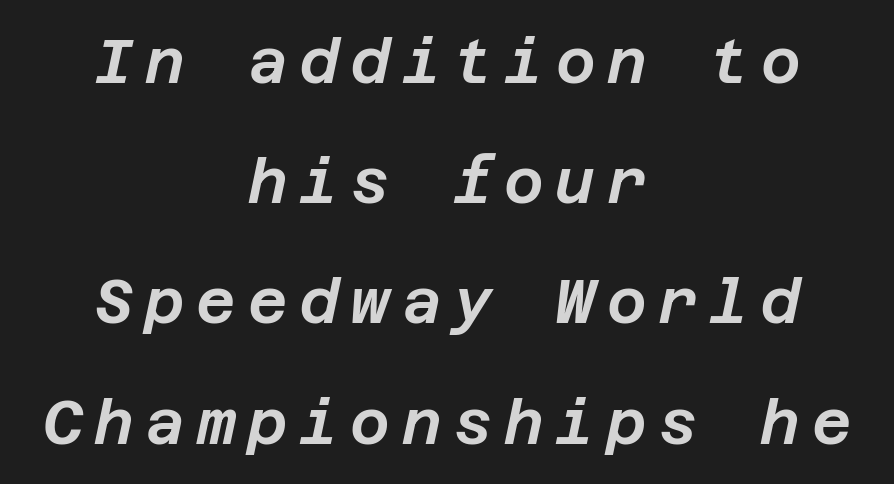
{"italic": "yes", "lean": "right", "slant_degrees": 12, "width": "normal", "stroke_contrast": "low", "x_height": "large", "underline": "no", "align": "center", "line_spacing": "loose", "line_spacing_ratio": 1.97, "glyph_px": 61}
